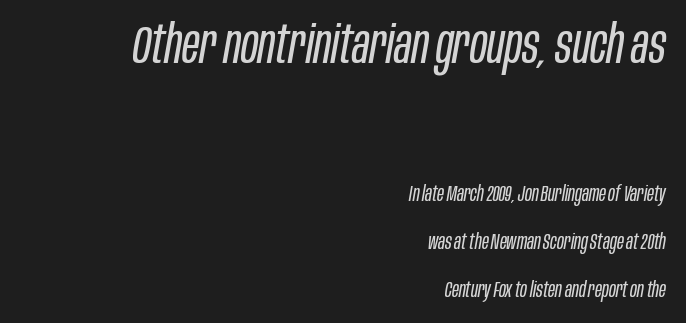
Q: Is the text bold? A: No.
Q: Is the text italic (slanted)? A: Yes, it leans right by about 10 degrees.
Q: Is the text underlined? A: No.
Q: How is the paragraph aligned? A: Right-aligned.
Q: Is the spacing between letters normal or unusually wide? A: Normal.
Q: Is the spacing between lines tight, normal or loose? A: Loose.
Q: Which block of text is set in a larger size, the first (top) or the second (bottom)? A: The first (top) one.
Q: Width (condensed, normal, or wide)? A: Condensed.
Q: Stroke contrast? A: Low.
Q: x-height? A: Large.
Q: Monospaced? A: No.
